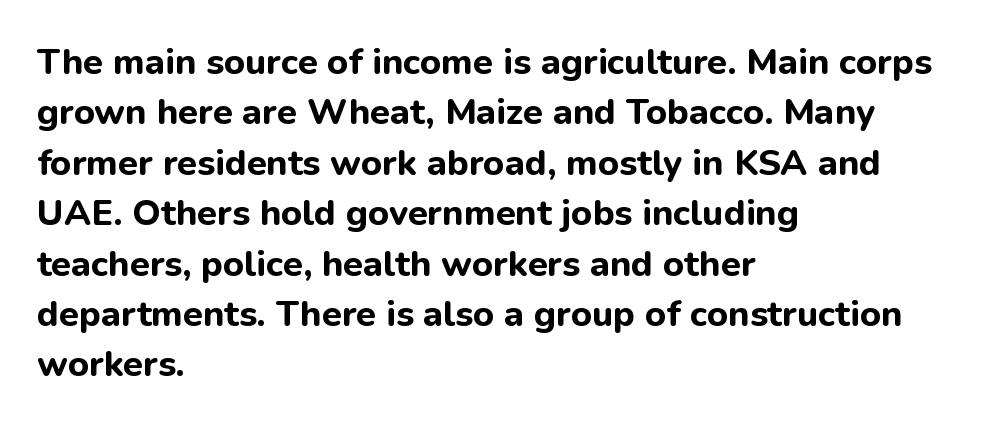
{"serif": "no", "italic": "no", "bold": "yes", "weight": "bold", "width": "normal", "stroke_contrast": "low", "x_height": "medium", "monospaced": "no", "underline": "no", "align": "left", "line_spacing": "normal", "line_spacing_ratio": 1.4, "letter_spacing": "normal", "letter_spacing_em": 0.0, "glyph_px": 36}
